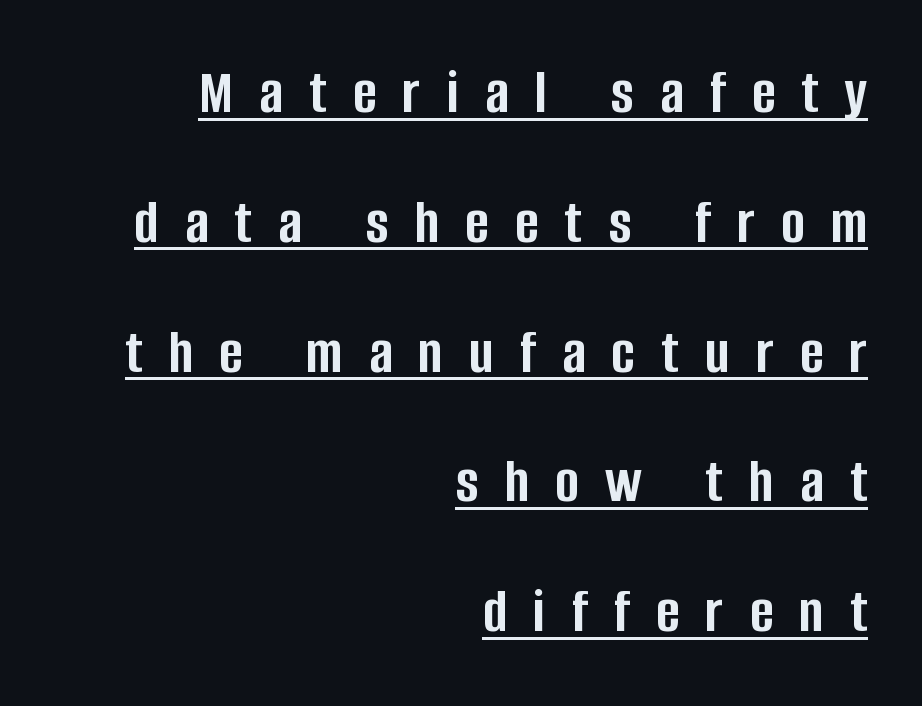
The image shows 63 px semibold, condensed sans-serif type, upright; set right-aligned, loose line spacing (2.06x), unusually wide letter spacing (+0.42 em), underlined; low stroke contrast and a large x-height.
